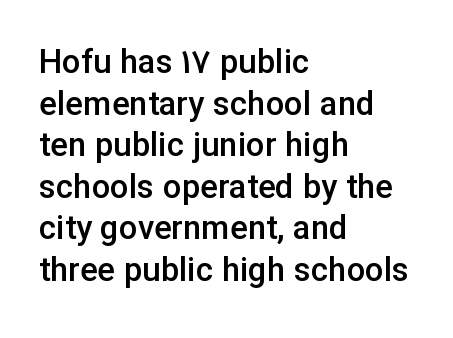
Q: Is the text bold? A: Semi-bold.
Q: Is the text italic (slanted)? A: No, it is upright.
Q: Is the typeface a serif or a sans-serif typeface? A: Sans-serif.
Q: Is the text underlined? A: No.
Q: How is the paragraph aligned? A: Left-aligned.
Q: Is the spacing between letters normal or unusually wide? A: Normal.
Q: Is the spacing between lines tight, normal or loose? A: Normal.
Q: Width (condensed, normal, or wide)? A: Normal.
Q: Stroke contrast? A: Low.
Q: x-height? A: Medium.
Q: Monospaced? A: No.
